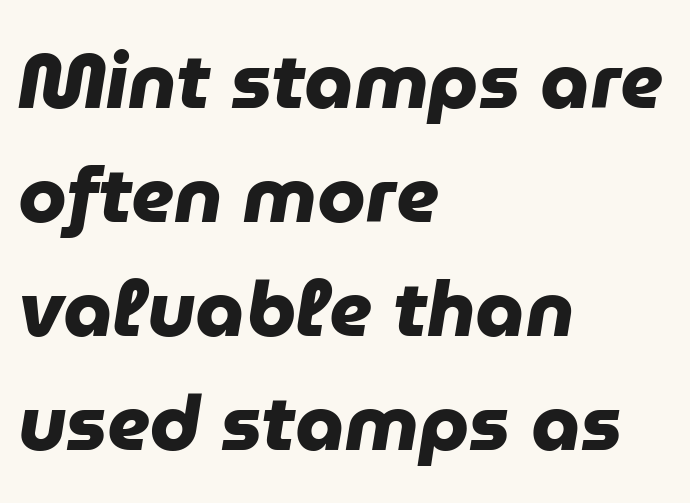
{"serif": "no", "bold": "yes", "weight": "heavy", "width": "normal", "stroke_contrast": "low", "x_height": "medium", "monospaced": "no", "underline": "no", "align": "left", "line_spacing": "normal", "line_spacing_ratio": 1.46, "letter_spacing": "normal", "letter_spacing_em": 0.0, "glyph_px": 78}
